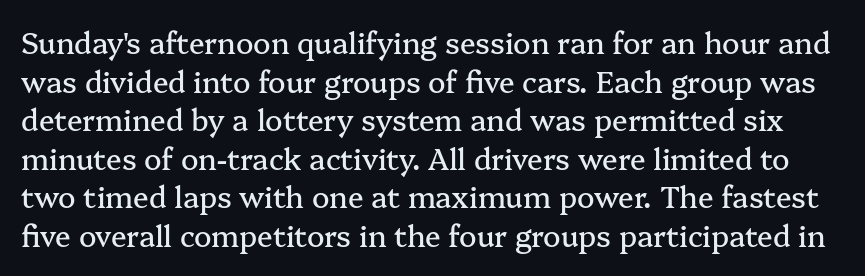
Q: Is the text italic (slanted)? A: No, it is upright.
Q: Is the typeface a serif or a sans-serif typeface? A: Serif.
Q: Is the text underlined? A: No.
Q: Is the spacing between letters normal or unusually wide? A: Normal.
Q: Is the spacing between lines tight, normal or loose? A: Normal.
Q: Width (condensed, normal, or wide)? A: Normal.
Q: Stroke contrast? A: Medium.
Q: x-height? A: Medium.
Q: Monospaced? A: No.
